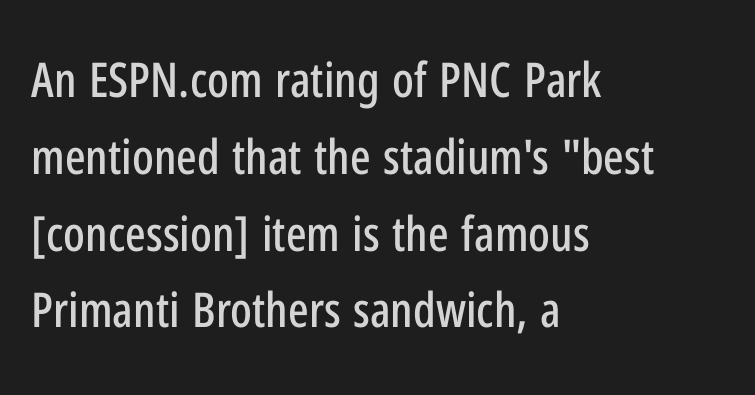
The image shows 48 px condensed sans-serif type, upright; set left-aligned, normal line spacing (1.6x), normal letter spacing, not underlined; low stroke contrast and a medium x-height.
